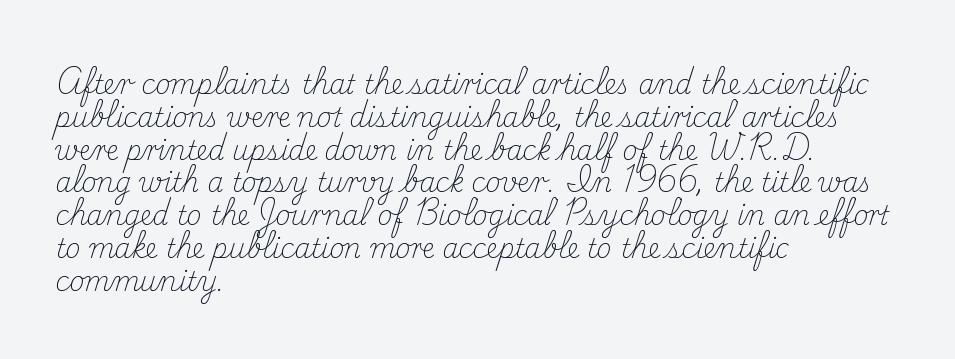
{"bold": "no", "underline": "no", "align": "left", "line_spacing": "normal", "line_spacing_ratio": 1.26, "letter_spacing": "normal", "letter_spacing_em": 0.0, "glyph_px": 26}
